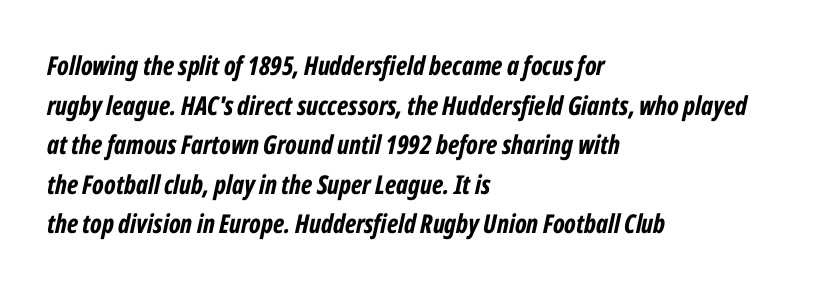
Q: Is the text bold? A: Yes.
Q: Is the text italic (slanted)? A: Yes, it leans right by about 12 degrees.
Q: Is the text underlined? A: No.
Q: How is the paragraph aligned? A: Left-aligned.
Q: Is the spacing between letters normal or unusually wide? A: Normal.
Q: Is the spacing between lines tight, normal or loose? A: Normal.
